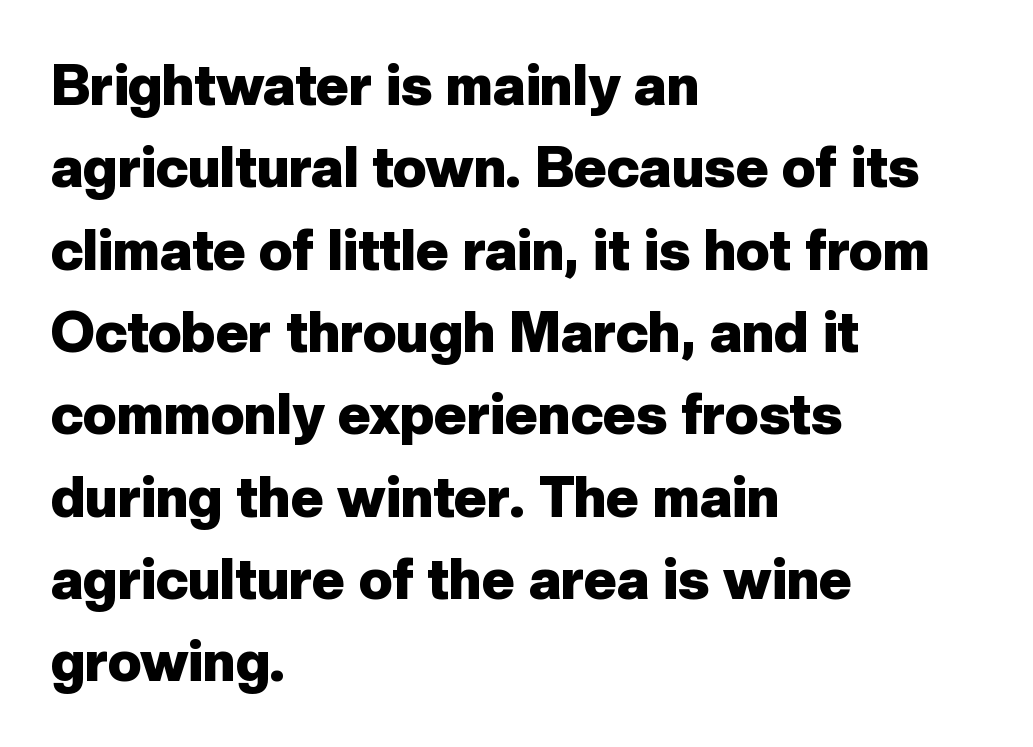
{"serif": "no", "italic": "no", "bold": "yes", "weight": "heavy", "width": "normal", "stroke_contrast": "low", "x_height": "medium", "monospaced": "no", "underline": "no", "align": "left", "line_spacing": "normal", "line_spacing_ratio": 1.47, "letter_spacing": "normal", "letter_spacing_em": 0.0, "glyph_px": 56}
